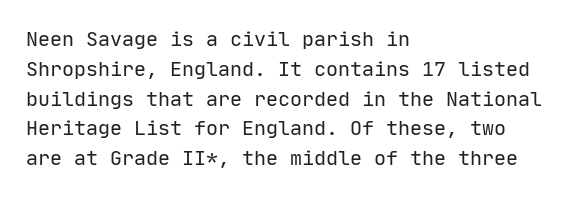
Rule under the text: the space is simply empty. Upright lettering throughout. This rendering leaves character spacing at its baseline value. If you drew a ruler down the left edge, every line would touch it. Is there much room between lines? A standard amount, neither cramped nor airy. This reads as an unemphasized weight, regular at the heaviest.
